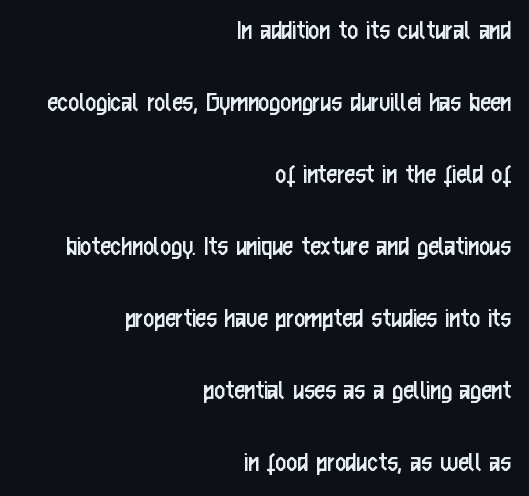
The paragraph shown leans on its right margin. Unbolded letterforms with no extra heft. The space beneath each line is pristine and unruled. No extra tracking has been applied to these lines. Ascenders rise straight up at ninety degrees.
